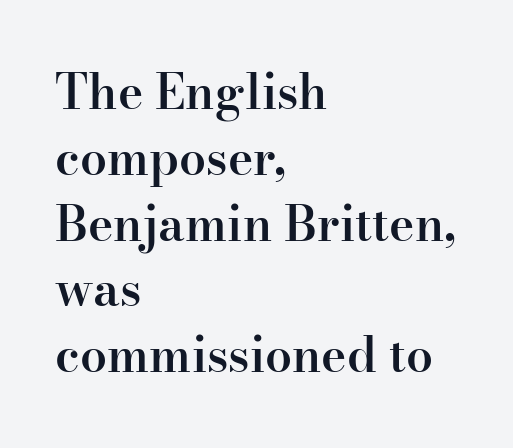
{"serif": "yes", "italic": "no", "bold": "semi", "weight": "semibold", "width": "normal", "stroke_contrast": "high", "x_height": "small", "monospaced": "no", "underline": "no", "align": "left", "line_spacing": "normal", "line_spacing_ratio": 1.37, "letter_spacing": "normal", "letter_spacing_em": 0.0, "glyph_px": 48}
